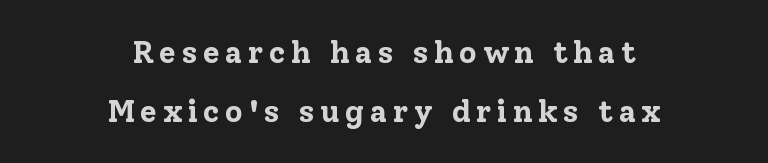
Little horizontal feet cap the strokes, marking this as serif type. Letters rest on an invisible, unmarked baseline. Is this a fixed-width face? No — the glyphs have proportional, varying widths. Typographic density is high because the face is bold.
